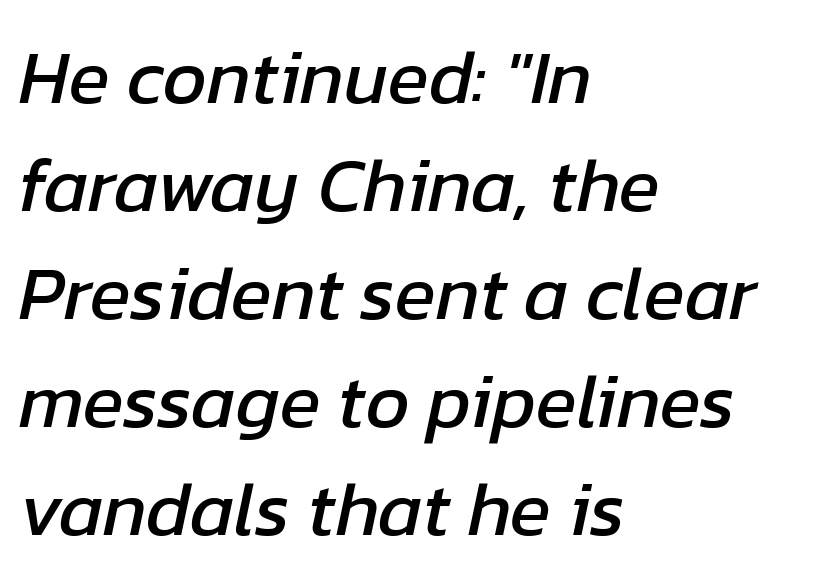
{"italic": "yes", "lean": "right", "slant_degrees": 12, "width": "normal", "stroke_contrast": "low", "x_height": "medium", "monospaced": "no", "underline": "no", "align": "left", "line_spacing": "normal", "line_spacing_ratio": 1.42, "letter_spacing": "normal", "letter_spacing_em": 0.0, "glyph_px": 76}
